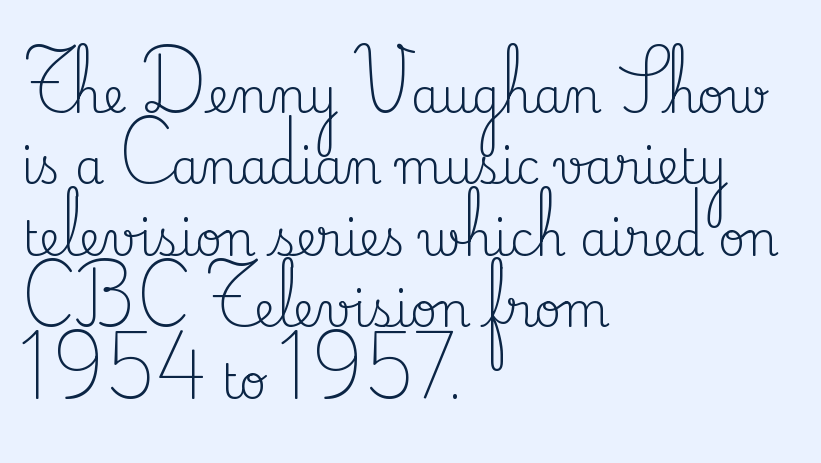
{"serif": "yes", "italic": "no", "bold": "no", "weight": "regular", "width": "normal", "stroke_contrast": "medium", "x_height": "small", "monospaced": "no", "underline": "no", "align": "left", "line_spacing": "normal", "line_spacing_ratio": 1.52, "letter_spacing": "normal", "letter_spacing_em": 0.0, "glyph_px": 47}
